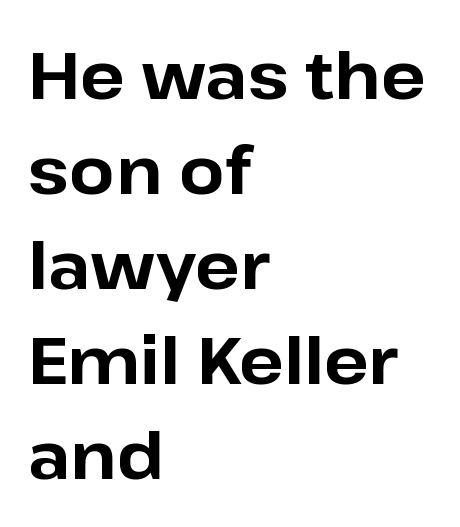
Q: Is the text bold? A: Yes.
Q: Is the text italic (slanted)? A: No, it is upright.
Q: Is the typeface a serif or a sans-serif typeface? A: Sans-serif.
Q: Is the text underlined? A: No.
Q: How is the paragraph aligned? A: Left-aligned.
Q: Is the spacing between letters normal or unusually wide? A: Normal.
Q: Is the spacing between lines tight, normal or loose? A: Normal.
Q: Width (condensed, normal, or wide)? A: Normal.
Q: Stroke contrast? A: Low.
Q: x-height? A: Medium.
Q: Monospaced? A: No.
